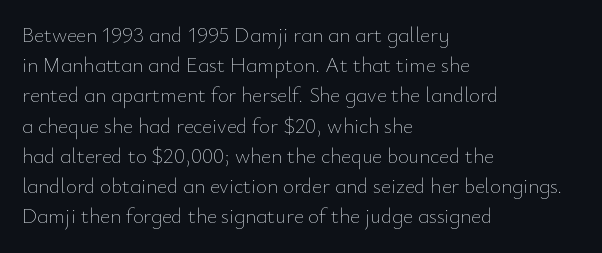
{"italic": "no", "bold": "no", "underline": "no", "align": "left", "line_spacing": "normal", "line_spacing_ratio": 1.44, "letter_spacing": "normal", "letter_spacing_em": 0.0, "glyph_px": 21}
